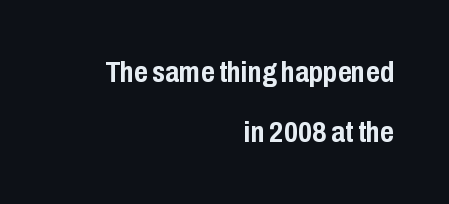
{"serif": "no", "italic": "no", "bold": "yes", "weight": "semibold", "width": "condensed", "stroke_contrast": "low", "x_height": "medium", "monospaced": "no", "underline": "no", "align": "right", "line_spacing": "loose", "line_spacing_ratio": 1.99, "letter_spacing": "normal", "letter_spacing_em": 0.0, "glyph_px": 30}
